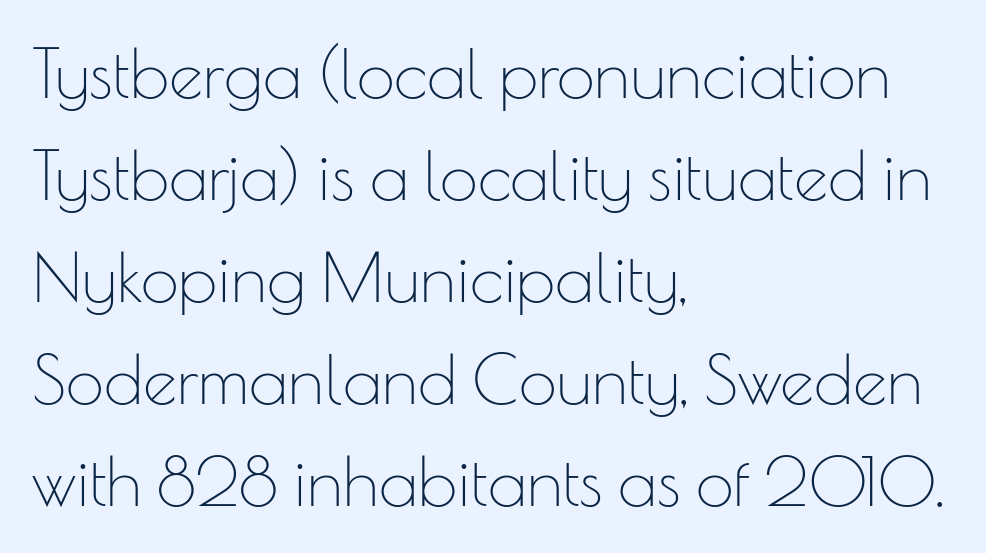
The image shows 68 px thin sans-serif type, upright; set left-aligned, normal line spacing (1.5x), normal letter spacing, not underlined; low stroke contrast and a small x-height.
